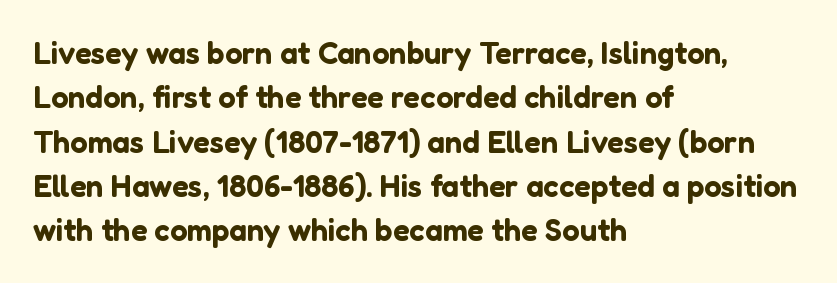
Q: Is the text italic (slanted)? A: No, it is upright.
Q: Is the typeface a serif or a sans-serif typeface? A: Sans-serif.
Q: Is the text underlined? A: No.
Q: How is the paragraph aligned? A: Left-aligned.
Q: Is the spacing between letters normal or unusually wide? A: Normal.
Q: Is the spacing between lines tight, normal or loose? A: Normal.
Q: Width (condensed, normal, or wide)? A: Normal.
Q: Stroke contrast? A: Low.
Q: x-height? A: Medium.
Q: Monospaced? A: No.
